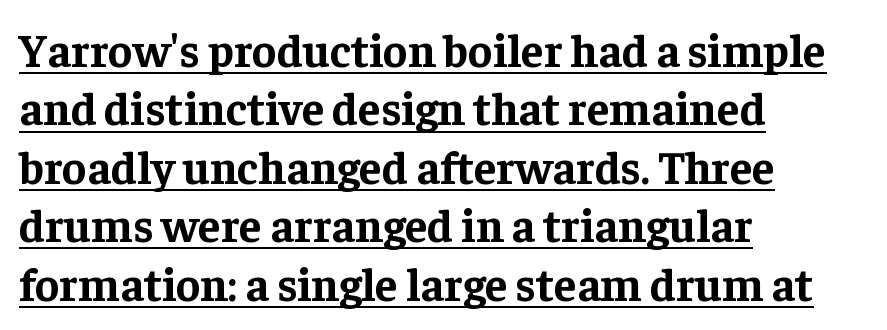
The image shows 46 px bold serif type, upright; set left-aligned, normal line spacing (1.27x), normal letter spacing, underlined; low stroke contrast and a medium x-height.
